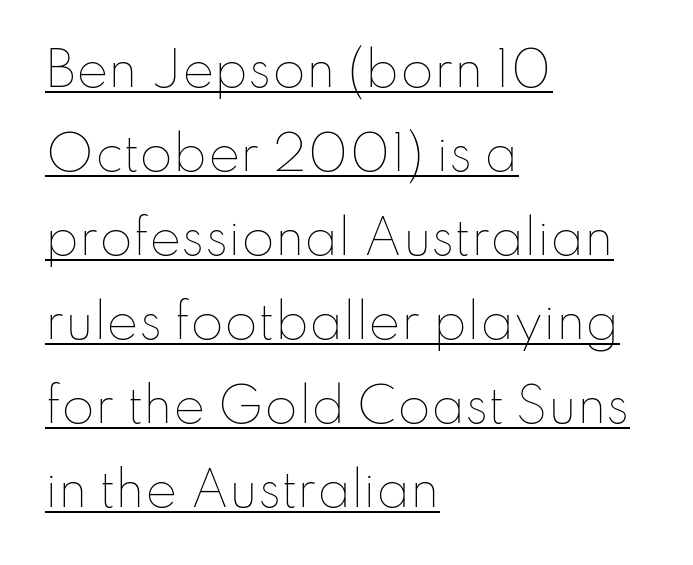
Q: Is the text bold? A: No.
Q: Is the text italic (slanted)? A: No, it is upright.
Q: Is the text underlined? A: Yes.
Q: How is the paragraph aligned? A: Left-aligned.
Q: Is the spacing between letters normal or unusually wide? A: Normal.
Q: Width (condensed, normal, or wide)? A: Normal.
Q: Stroke contrast? A: Low.
Q: x-height? A: Small.
Q: Monospaced? A: No.
